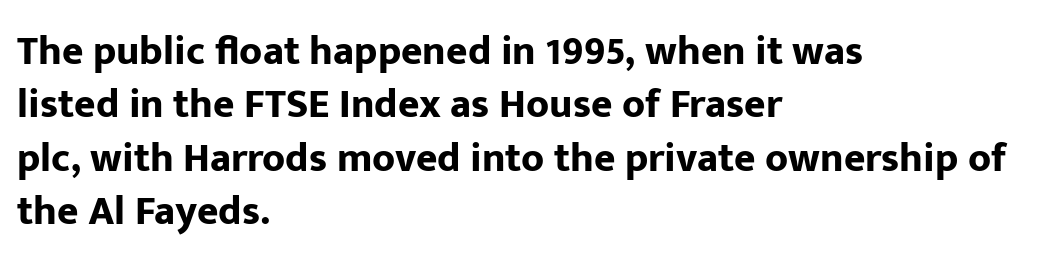
Q: Is the text bold? A: Yes.
Q: Is the text italic (slanted)? A: No, it is upright.
Q: Is the typeface a serif or a sans-serif typeface? A: Sans-serif.
Q: Is the text underlined? A: No.
Q: How is the paragraph aligned? A: Left-aligned.
Q: Is the spacing between letters normal or unusually wide? A: Normal.
Q: Is the spacing between lines tight, normal or loose? A: Normal.
Q: Width (condensed, normal, or wide)? A: Normal.
Q: Stroke contrast? A: Low.
Q: x-height? A: Medium.
Q: Monospaced? A: No.
